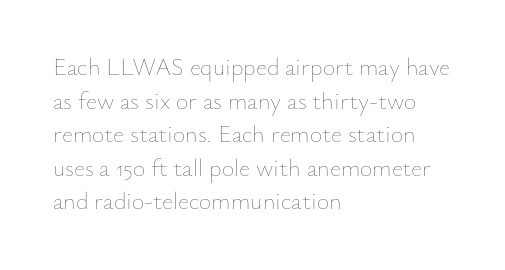
Does the copy run flush right? No — it runs flush left. Does extra space separate the letters? No, they use regular spacing. The letters look calm and open, with moderate or lighter stems. Beneath every word, the page is bare. Normally led — the rows are evenly, conventionally spaced.
